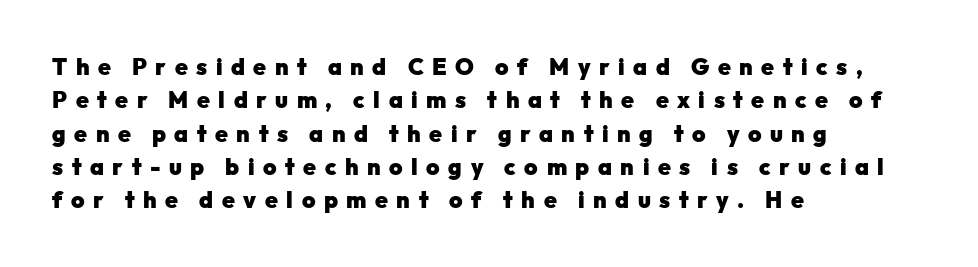
The image shows 23 px bold type, upright; set left-aligned, normal line spacing (1.45x), unusually wide letter spacing (+0.37 em), not underlined.
